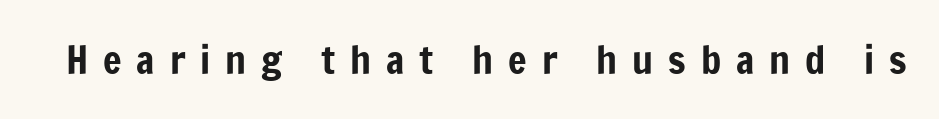
The image shows 39 px condensed sans-serif type, upright; set unusually wide letter spacing (+0.38 em), not underlined; low stroke contrast and a medium x-height.
